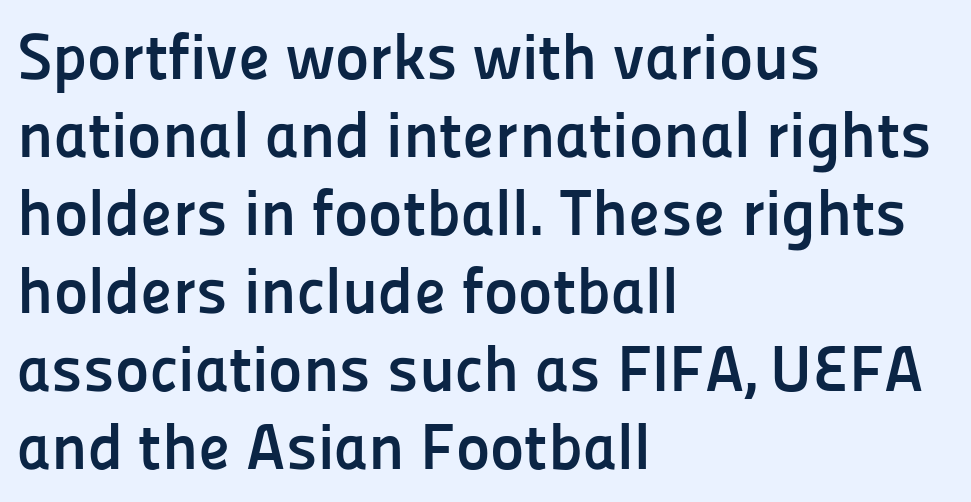
The image shows 65 px semibold sans-serif type, upright; set left-aligned, line spacing 1.2x, normal letter spacing, not underlined; low stroke contrast and a medium x-height.
